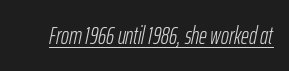
The image shows 24 px text type, italic (leaning right); set normal letter spacing, underlined.
